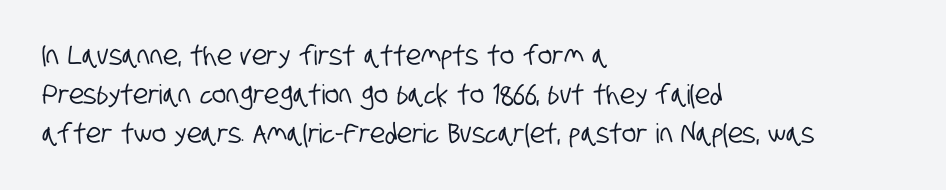
{"underline": "no", "align": "left", "line_spacing": "normal", "line_spacing_ratio": 1.44, "letter_spacing": "normal", "letter_spacing_em": 0.0, "glyph_px": 27}
